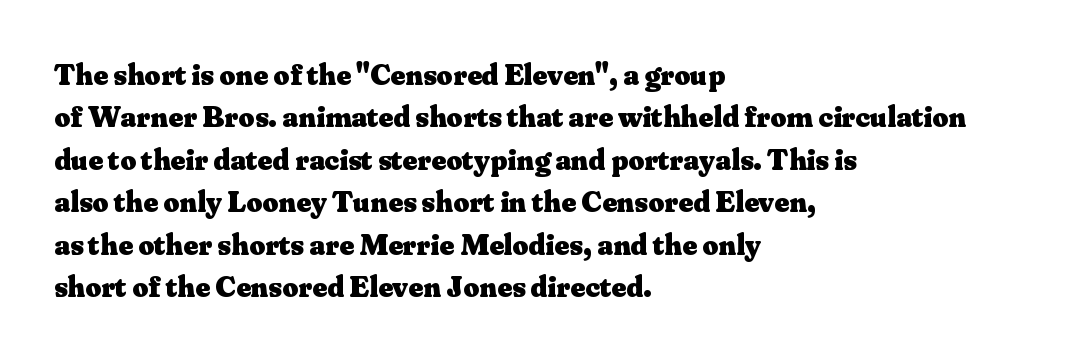
The image shows 31 px heavy serif type, upright; set left-aligned, normal line spacing (1.37x), normal letter spacing, not underlined; medium stroke contrast and a small x-height.
